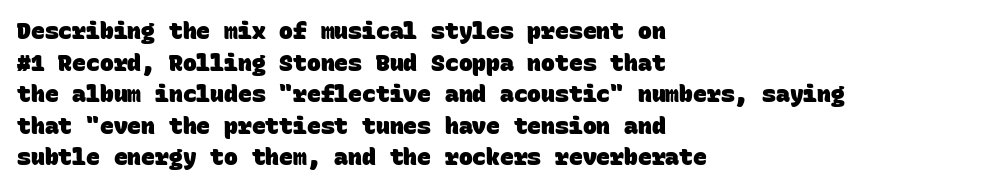
{"bold": "yes", "underline": "no", "align": "left", "line_spacing": "normal", "line_spacing_ratio": 1.37, "letter_spacing": "normal", "letter_spacing_em": 0.0, "glyph_px": 23}
